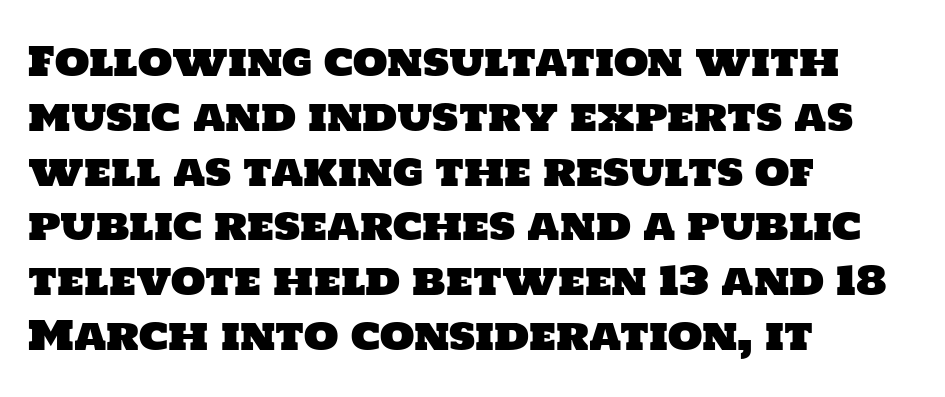
The image shows 40 px sans-serif type; set left-aligned, normal line spacing (1.37x), normal letter spacing, not underlined; low stroke contrast and a large x-height.
